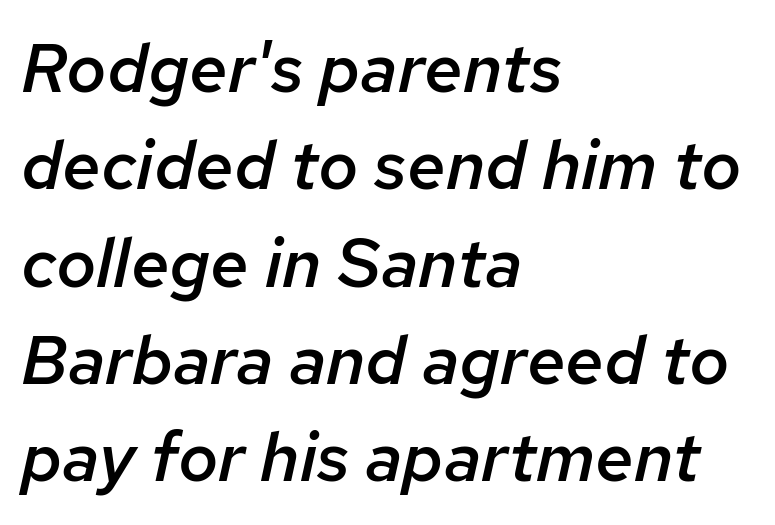
{"italic": "yes", "lean": "right", "slant_degrees": 12, "bold": "semi", "weight": "semibold", "width": "normal", "stroke_contrast": "low", "x_height": "medium", "monospaced": "no", "underline": "no", "align": "left", "line_spacing": "normal", "line_spacing_ratio": 1.41, "letter_spacing": "normal", "letter_spacing_em": 0.0, "glyph_px": 69}
